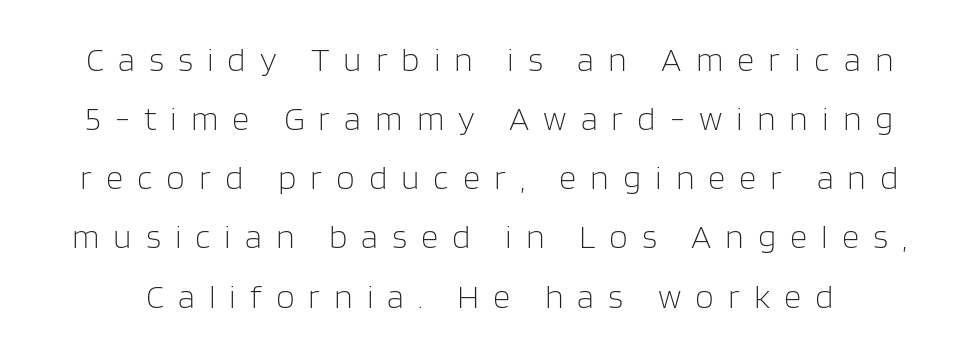
Q: Is the text bold? A: No.
Q: Is the text italic (slanted)? A: No, it is upright.
Q: Is the typeface a serif or a sans-serif typeface? A: Sans-serif.
Q: Is the text underlined? A: No.
Q: Is the spacing between letters normal or unusually wide? A: Unusually wide.
Q: Width (condensed, normal, or wide)? A: Normal.
Q: Stroke contrast? A: Low.
Q: x-height? A: Large.
Q: Monospaced? A: No.
